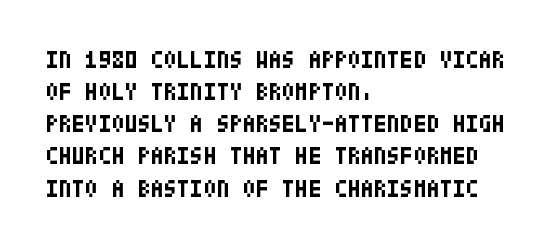
{"italic": "no", "bold": "yes", "underline": "no", "align": "left", "line_spacing": "normal", "line_spacing_ratio": 1.34, "letter_spacing": "normal", "letter_spacing_em": 0.0, "glyph_px": 24}
